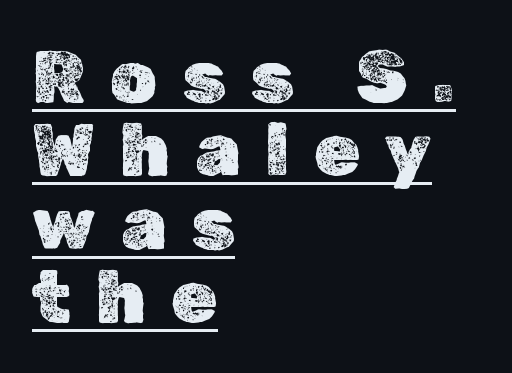
Q: Is the text italic (slanted)? A: No, it is upright.
Q: Is the text underlined? A: Yes.
Q: How is the paragraph aligned? A: Left-aligned.
Q: Is the spacing between letters normal or unusually wide? A: Unusually wide.
Q: Is the spacing between lines tight, normal or loose? A: Tight.
Q: Width (condensed, normal, or wide)? A: Normal.
Q: x-height? A: Medium.
Q: Monospaced? A: No.
